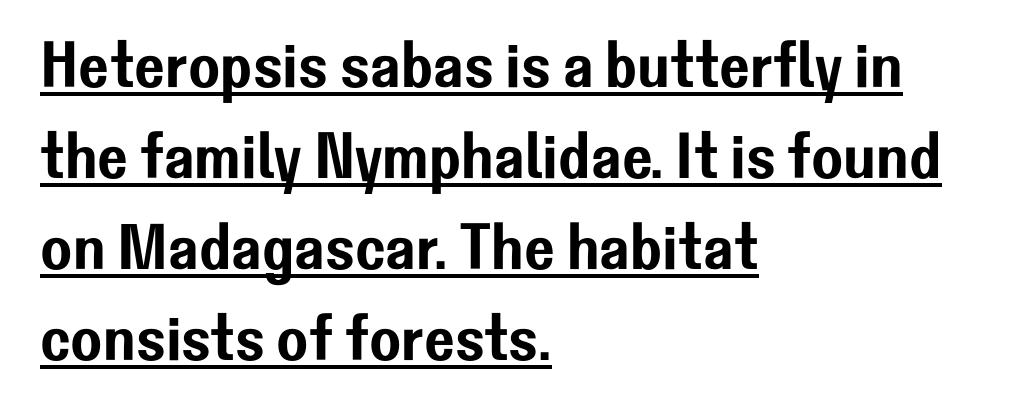
{"serif": "no", "italic": "no", "width": "normal", "stroke_contrast": "low", "x_height": "medium", "monospaced": "no", "underline": "yes", "align": "left", "line_spacing": "normal", "line_spacing_ratio": 1.4, "letter_spacing": "normal", "letter_spacing_em": 0.0, "glyph_px": 65}
